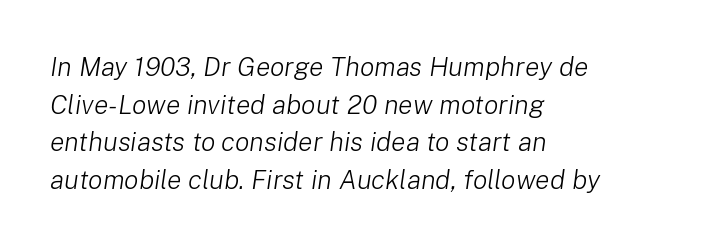
Q: Is the text bold? A: No.
Q: Is the text italic (slanted)? A: Yes, it leans right by about 8 degrees.
Q: Is the text underlined? A: No.
Q: How is the paragraph aligned? A: Left-aligned.
Q: Is the spacing between letters normal or unusually wide? A: Normal.
Q: Is the spacing between lines tight, normal or loose? A: Normal.
